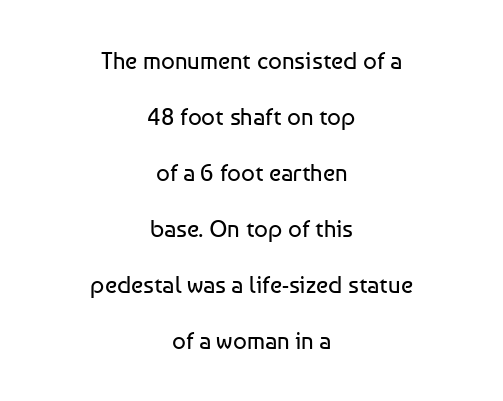
In terms of leading, this rendering errs on the spacious side. Here the glyphs are tracked normally, forming tight word shapes. Quick note: not italic, upright. The setting favours the middle, as headings and verse often do.
